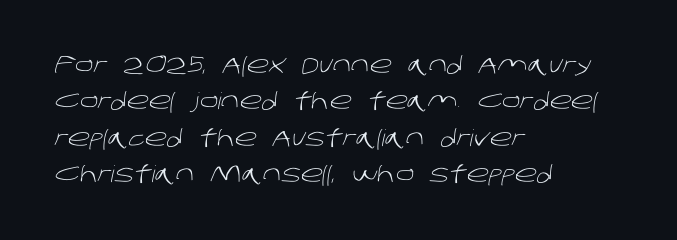
Does extra space separate the letters? No, they use regular spacing. This rendering features lettering with no underline. The font sits on the lighter half of the weight spectrum, regular included. Regular leading.
